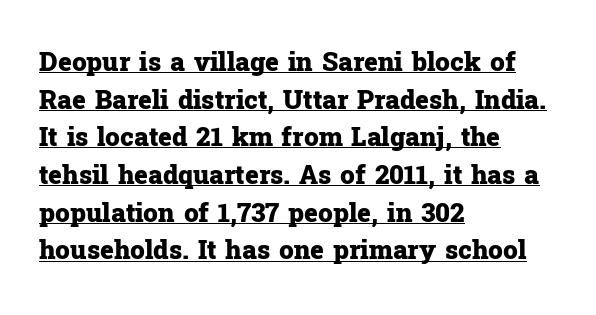
The image shows 26 px bold type, upright; set left-aligned, normal line spacing (1.45x), normal letter spacing, underlined.
